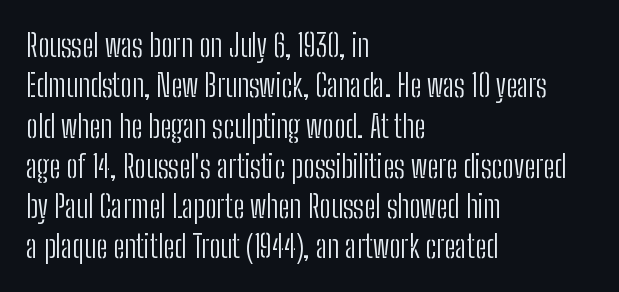
The rendering anchors every line to the left-hand side. Notice how the stems are strictly vertical — no italics here. Each letter's strokes conclude bluntly, with no projecting serifs. Summary of vertical rhythm: regular, with standard interline spacing.
